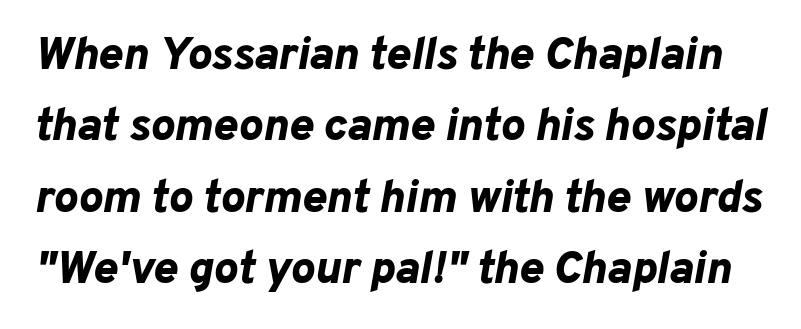
The passage shown is not underscored anywhere. The block of text has a typical density, with ordinary space between rows. No extra tracking has been applied to these lines. Emphasis by weight is at full strength: bold. A typesetter would call this proportional, since set widths differ per character. This is oblique type, the kind used for emphasis or titles.
